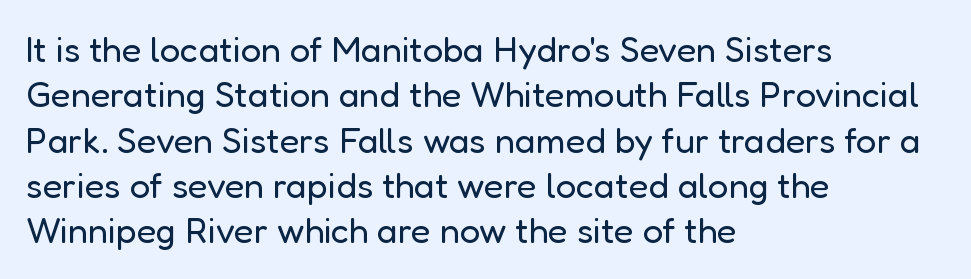
Does the type have serifs? No, each stem ends abruptly. Characters remain perfectly vertical along every line. Words appear dense and cohesive because spacing is normal. Think of a printed novel: that variable character pitch is what you see here. Leading: standard. Words float on clear page, feet unadorned.
